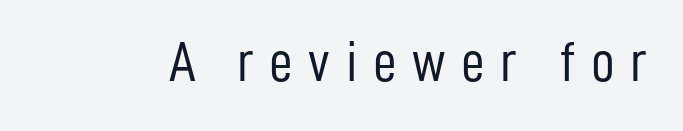
The image shows 58 px light, condensed sans-serif type, upright; set unusually wide letter spacing (+0.27 em), not underlined; low stroke contrast and a medium x-height.
